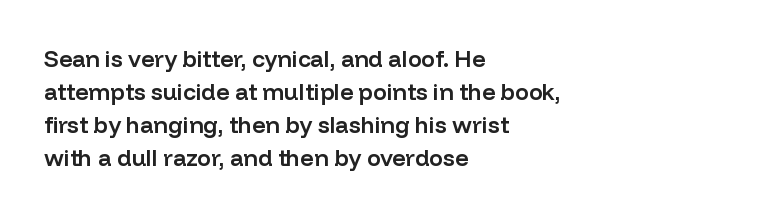
{"italic": "no", "bold": "semi", "underline": "no", "align": "left", "line_spacing": "normal", "line_spacing_ratio": 1.43, "letter_spacing": "normal", "letter_spacing_em": 0.0, "glyph_px": 23}
